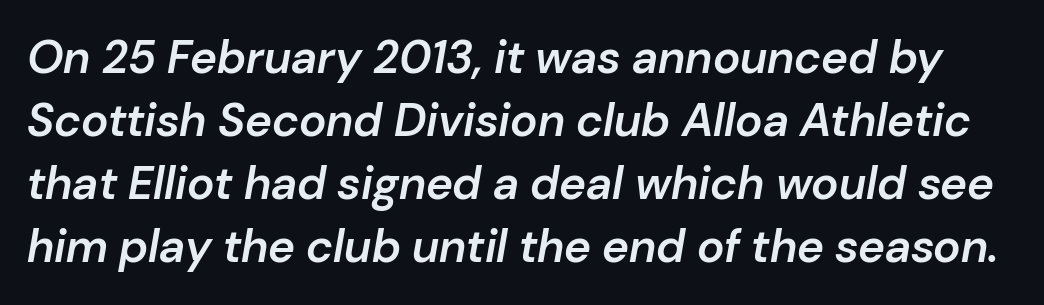
Q: Is the text bold? A: Semi-bold.
Q: Is the text italic (slanted)? A: Yes, it leans right by about 10 degrees.
Q: Is the text underlined? A: No.
Q: Is the spacing between letters normal or unusually wide? A: Normal.
Q: Is the spacing between lines tight, normal or loose? A: Normal.
Q: Width (condensed, normal, or wide)? A: Normal.
Q: Stroke contrast? A: Low.
Q: x-height? A: Medium.
Q: Monospaced? A: No.
